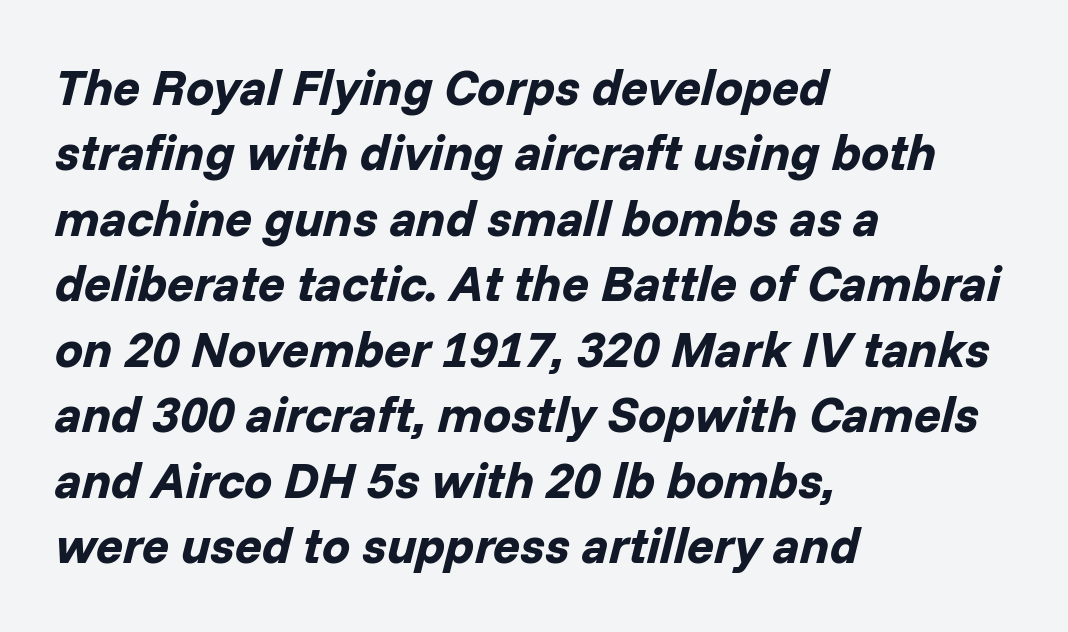
Q: Is the text bold? A: Yes.
Q: Is the text italic (slanted)? A: Yes, it leans right by about 14 degrees.
Q: Is the text underlined? A: No.
Q: How is the paragraph aligned? A: Left-aligned.
Q: Is the spacing between letters normal or unusually wide? A: Normal.
Q: Is the spacing between lines tight, normal or loose? A: Normal.
Q: Width (condensed, normal, or wide)? A: Normal.
Q: Stroke contrast? A: Low.
Q: x-height? A: Medium.
Q: Monospaced? A: No.
